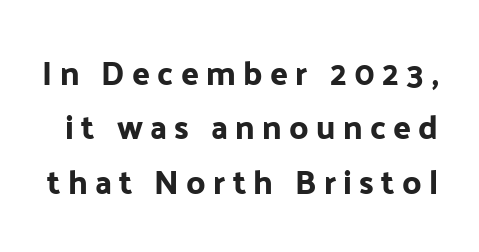
Q: Is the text italic (slanted)? A: No, it is upright.
Q: Is the typeface a serif or a sans-serif typeface? A: Sans-serif.
Q: Is the text underlined? A: No.
Q: Is the spacing between letters normal or unusually wide? A: Unusually wide.
Q: Is the spacing between lines tight, normal or loose? A: Normal.
Q: Width (condensed, normal, or wide)? A: Normal.
Q: Stroke contrast? A: Low.
Q: x-height? A: Medium.
Q: Monospaced? A: No.
